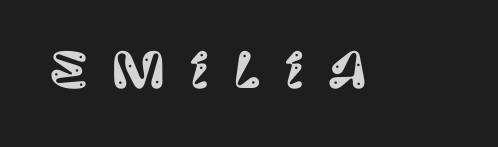
The face used here is proportionally spaced, like ordinary book or web type. Here the glyphs are tracked loosely, breaking word shapes into spaced letters. Glance below the letters and you will spot only blank space. Grotesque or geometric, the face here clearly has no serifs.
